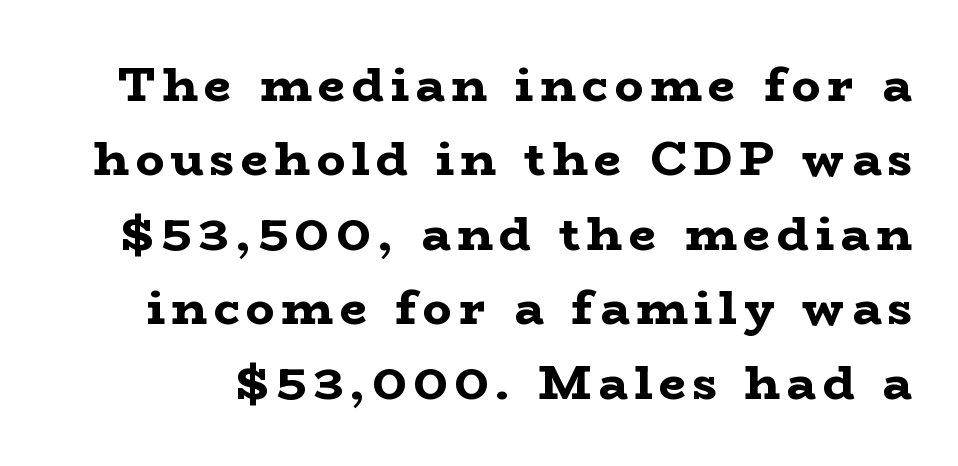
Q: Is the text bold? A: Yes.
Q: Is the text italic (slanted)? A: No, it is upright.
Q: Is the typeface a serif or a sans-serif typeface? A: Serif.
Q: Is the text underlined? A: No.
Q: Is the spacing between lines tight, normal or loose? A: Normal.
Q: Width (condensed, normal, or wide)? A: Wide.
Q: Stroke contrast? A: Low.
Q: x-height? A: Medium.
Q: Monospaced? A: No.
